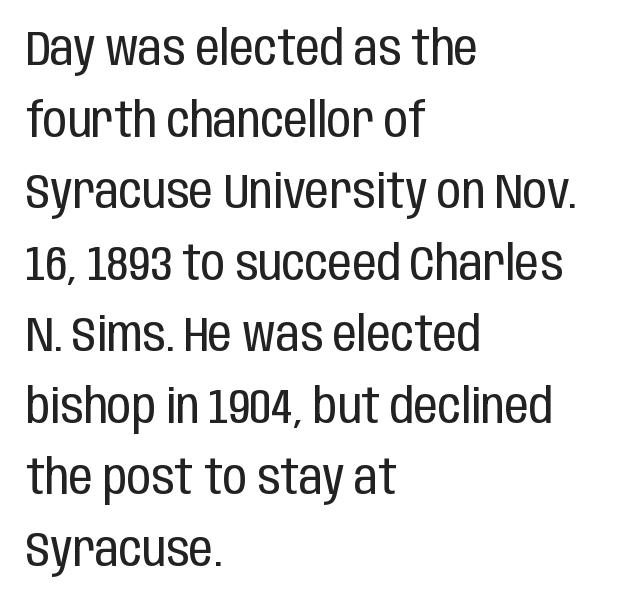
The image shows 48 px regular-weight, condensed sans-serif type, upright; set left-aligned, normal line spacing (1.49x), normal letter spacing, not underlined; low stroke contrast and a large x-height.
